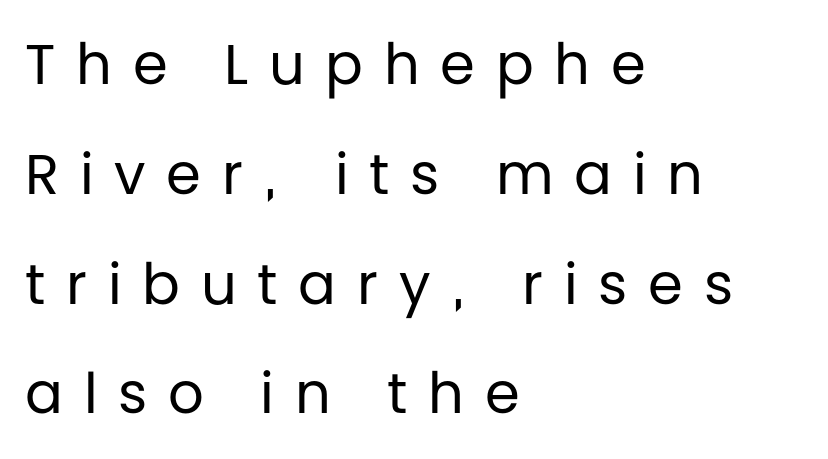
{"serif": "no", "italic": "no", "bold": "no", "weight": "regular", "width": "normal", "stroke_contrast": "low", "x_height": "large", "monospaced": "no", "underline": "no", "align": "left", "line_spacing": "loose", "line_spacing_ratio": 1.96, "letter_spacing": "wide", "letter_spacing_em": 0.37, "glyph_px": 56}
